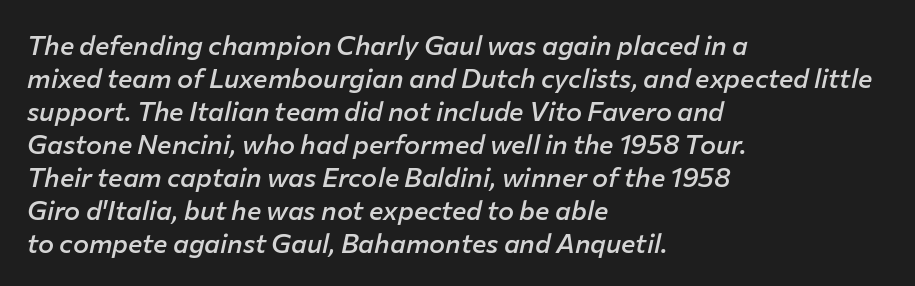
The image shows 27 px text type, italic (leaning right); set left-aligned, line spacing 1.22x, normal letter spacing, not underlined.
